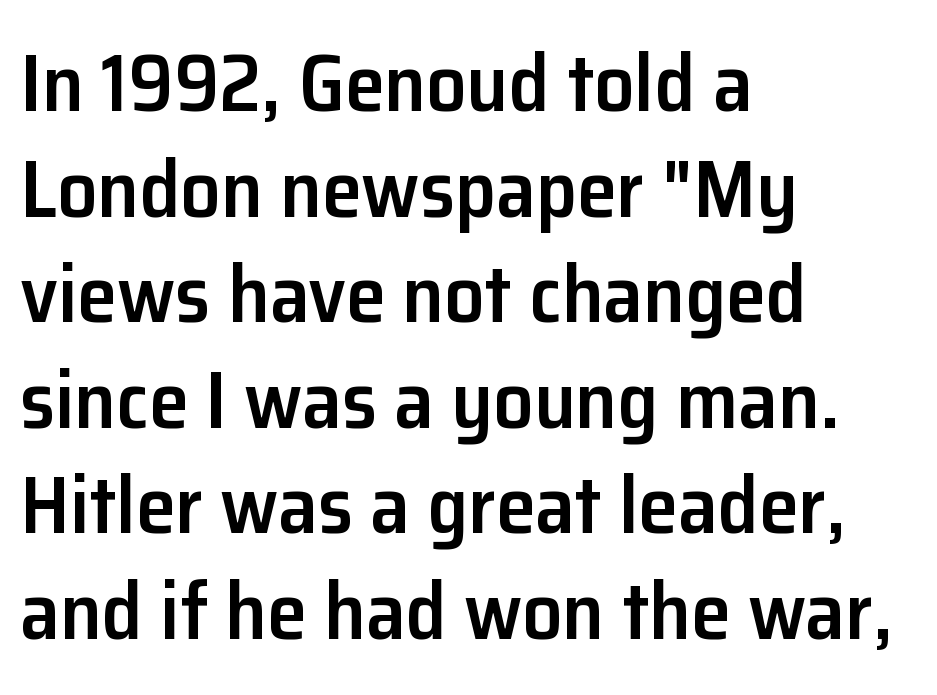
{"serif": "no", "italic": "no", "bold": "semi", "weight": "semibold", "width": "normal", "stroke_contrast": "low", "x_height": "medium", "monospaced": "no", "underline": "no", "align": "left", "line_spacing": "normal", "line_spacing_ratio": 1.32, "letter_spacing": "normal", "letter_spacing_em": 0.0, "glyph_px": 80}
